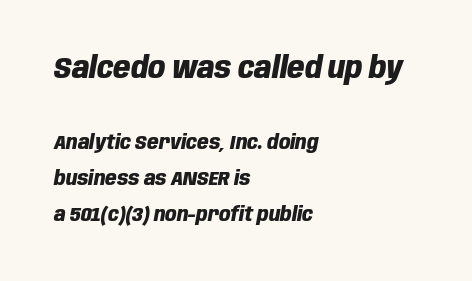
Q: Is the text bold? A: Yes.
Q: Is the text italic (slanted)? A: Yes, it leans right by about 10 degrees.
Q: Is the text underlined? A: No.
Q: How is the paragraph aligned? A: Left-aligned.
Q: Is the spacing between letters normal or unusually wide? A: Normal.
Q: Which block of text is set in a larger size, the first (top) or the second (bottom)? A: The first (top) one.
Q: Width (condensed, normal, or wide)? A: Condensed.
Q: Stroke contrast? A: Low.
Q: x-height? A: Large.
Q: Monospaced? A: No.
